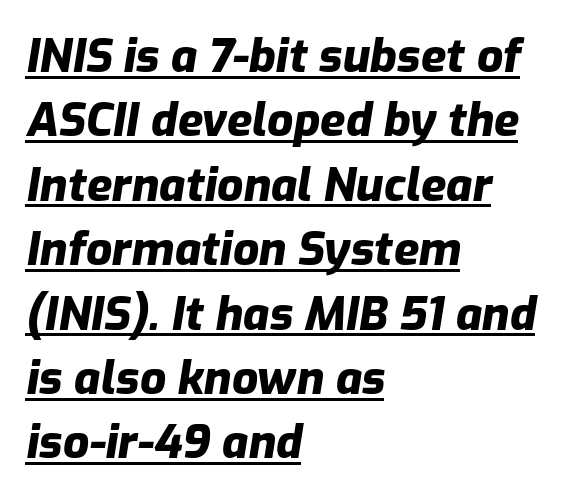
{"italic": "yes", "lean": "right", "slant_degrees": 9, "bold": "yes", "weight": "heavy", "width": "normal", "stroke_contrast": "low", "x_height": "medium", "monospaced": "no", "underline": "yes", "align": "left", "line_spacing": "normal", "line_spacing_ratio": 1.4, "letter_spacing": "normal", "letter_spacing_em": 0.0, "glyph_px": 46}
